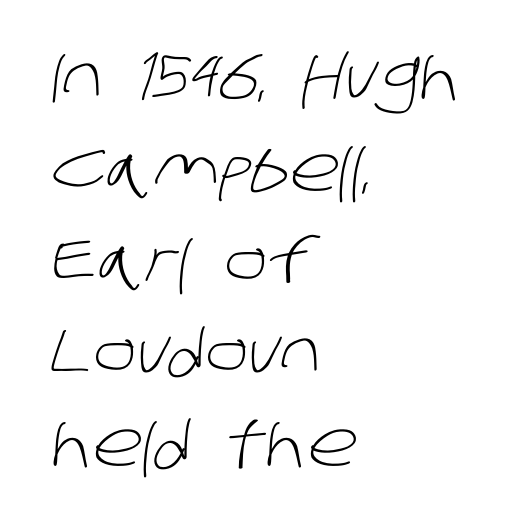
The image shows 62 px light sans-serif type; set left-aligned, normal line spacing (1.48x), normal letter spacing, not underlined; low stroke contrast and a large x-height.
